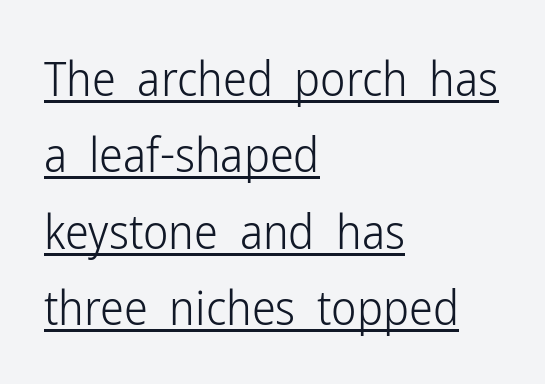
The image shows 48 px light, condensed sans-serif type, upright; set left-aligned, normal line spacing (1.59x), normal letter spacing, underlined; low stroke contrast and a medium x-height.
